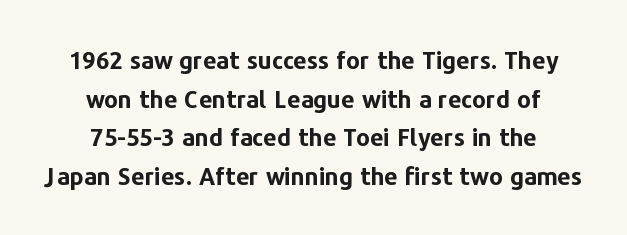
{"italic": "no", "bold": "yes", "underline": "no", "align": "center", "line_spacing": "normal", "line_spacing_ratio": 1.61, "letter_spacing": "normal", "letter_spacing_em": 0.0, "glyph_px": 24}
